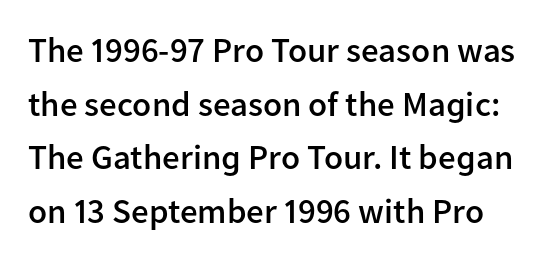
Q: Is the text bold? A: Semi-bold.
Q: Is the text italic (slanted)? A: No, it is upright.
Q: Is the typeface a serif or a sans-serif typeface? A: Sans-serif.
Q: Is the text underlined? A: No.
Q: Is the spacing between letters normal or unusually wide? A: Normal.
Q: Is the spacing between lines tight, normal or loose? A: Normal.
Q: Width (condensed, normal, or wide)? A: Normal.
Q: Stroke contrast? A: Low.
Q: x-height? A: Medium.
Q: Monospaced? A: No.
